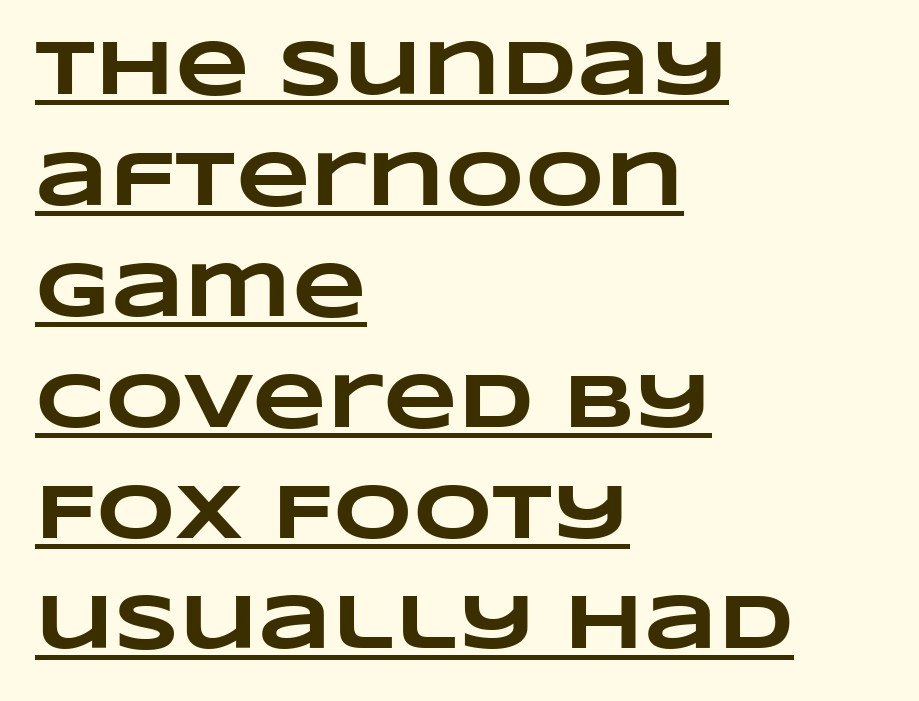
Set as a true bold cut, around the 700 mark. If you measured baseline to baseline, you'd find a middling distance. Students, note that the glyphs here touch the page at normal intervals. Varying glyph widths throughout — classic text-font behaviour. Compared with undecorated copy, this sample adds a rule below the words.
